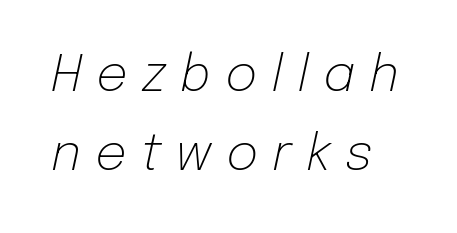
{"italic": "yes", "lean": "right", "slant_degrees": 12, "bold": "no", "weight": "light", "width": "normal", "stroke_contrast": "low", "x_height": "medium", "monospaced": "no", "underline": "no", "line_spacing": "normal", "line_spacing_ratio": 1.58, "letter_spacing": "wide", "letter_spacing_em": 0.28, "glyph_px": 50}
